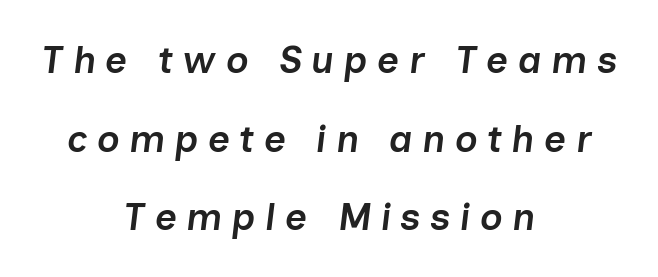
Q: Is the text bold? A: Semi-bold.
Q: Is the text italic (slanted)? A: Yes, it leans right by about 7 degrees.
Q: Is the text underlined? A: No.
Q: How is the paragraph aligned? A: Centered.
Q: Is the spacing between letters normal or unusually wide? A: Unusually wide.
Q: Is the spacing between lines tight, normal or loose? A: Loose.
Q: Width (condensed, normal, or wide)? A: Normal.
Q: Stroke contrast? A: Low.
Q: x-height? A: Medium.
Q: Monospaced? A: No.
